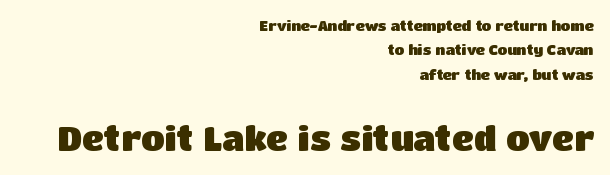
Q: Is the text bold? A: Yes.
Q: Is the text italic (slanted)? A: No, it is upright.
Q: Is the typeface a serif or a sans-serif typeface? A: Sans-serif.
Q: Is the text underlined? A: No.
Q: How is the paragraph aligned? A: Right-aligned.
Q: Is the spacing between letters normal or unusually wide? A: Normal.
Q: Which block of text is set in a larger size, the first (top) or the second (bottom)? A: The second (bottom) one.
Q: Width (condensed, normal, or wide)? A: Normal.
Q: Stroke contrast? A: Low.
Q: x-height? A: Large.
Q: Monospaced? A: No.
